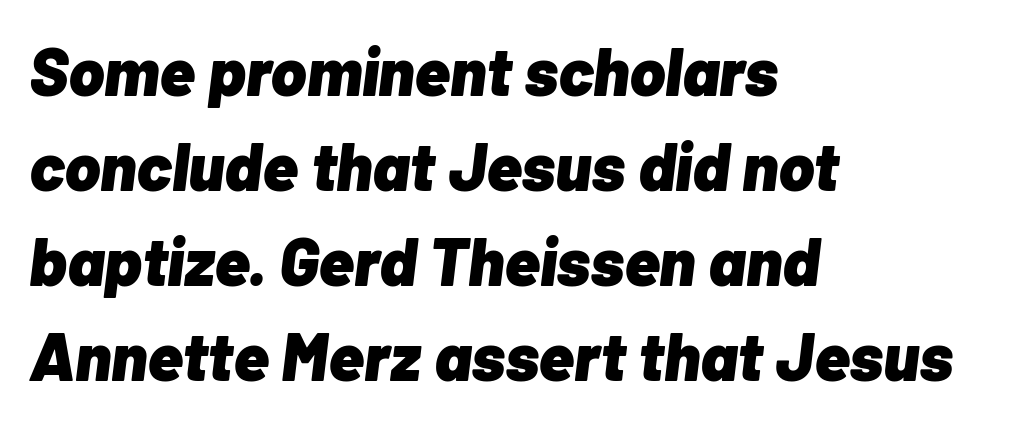
Lines of text with bare space underneath. The rendering applies a slant to the glyphs. Glyph-to-glyph distance matches everyday printed text. Note the varied advance widths — an 'i' is clearly narrower than an 'm'. The passage shown is emphatically bold.
